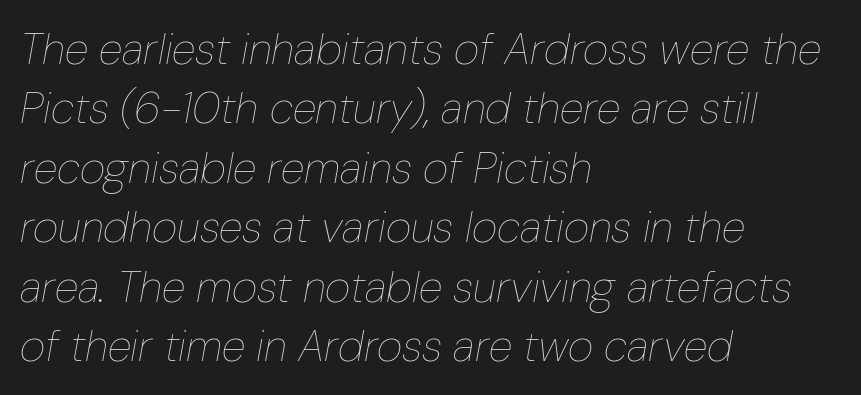
{"italic": "yes", "lean": "right", "slant_degrees": 10, "bold": "no", "weight": "thin", "width": "condensed", "stroke_contrast": "low", "x_height": "medium", "monospaced": "no", "underline": "no", "align": "left", "line_spacing": "normal", "line_spacing_ratio": 1.35, "letter_spacing": "normal", "letter_spacing_em": 0.0, "glyph_px": 44}
